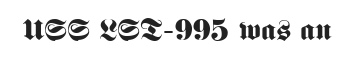
The image shows 30 px bold, condensed sans-serif type, upright; set normal letter spacing, not underlined; medium stroke contrast and a medium x-height.
